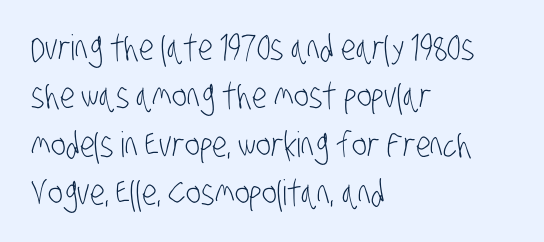
Q: Is the text bold? A: No.
Q: Is the typeface a serif or a sans-serif typeface? A: Sans-serif.
Q: Is the text underlined? A: No.
Q: How is the paragraph aligned? A: Left-aligned.
Q: Is the spacing between letters normal or unusually wide? A: Normal.
Q: Is the spacing between lines tight, normal or loose? A: Normal.
Q: Width (condensed, normal, or wide)? A: Condensed.
Q: Stroke contrast? A: Low.
Q: x-height? A: Large.
Q: Monospaced? A: No.
